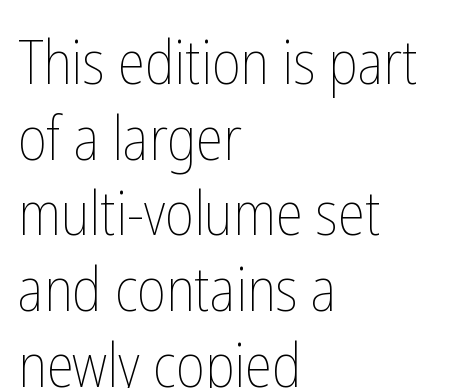
{"italic": "no", "bold": "no", "weight": "thin", "width": "condensed", "stroke_contrast": "low", "x_height": "medium", "monospaced": "no", "underline": "no", "align": "left", "line_spacing_ratio": 1.24, "letter_spacing": "normal", "letter_spacing_em": 0.0, "glyph_px": 61}
